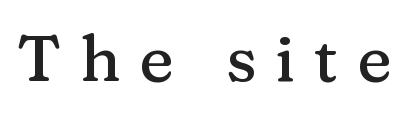
The image shows 65 px serif type, upright; set unusually wide letter spacing (+0.29 em), not underlined; medium stroke contrast and a medium x-height.
